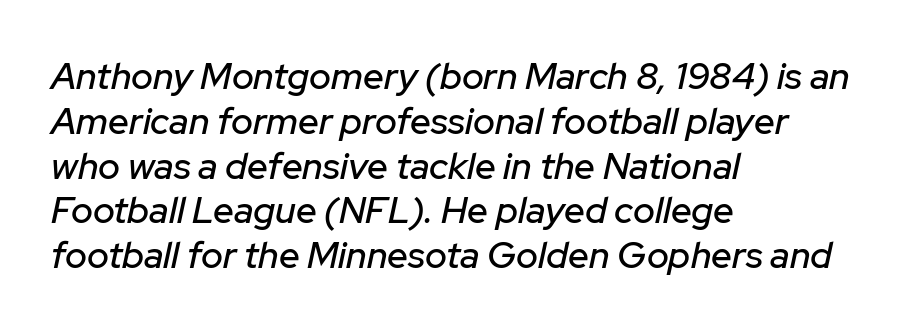
Q: Is the text italic (slanted)? A: Yes, it leans right by about 12 degrees.
Q: Is the text underlined? A: No.
Q: How is the paragraph aligned? A: Left-aligned.
Q: Is the spacing between letters normal or unusually wide? A: Normal.
Q: Width (condensed, normal, or wide)? A: Normal.
Q: Stroke contrast? A: Low.
Q: x-height? A: Medium.
Q: Monospaced? A: No.
